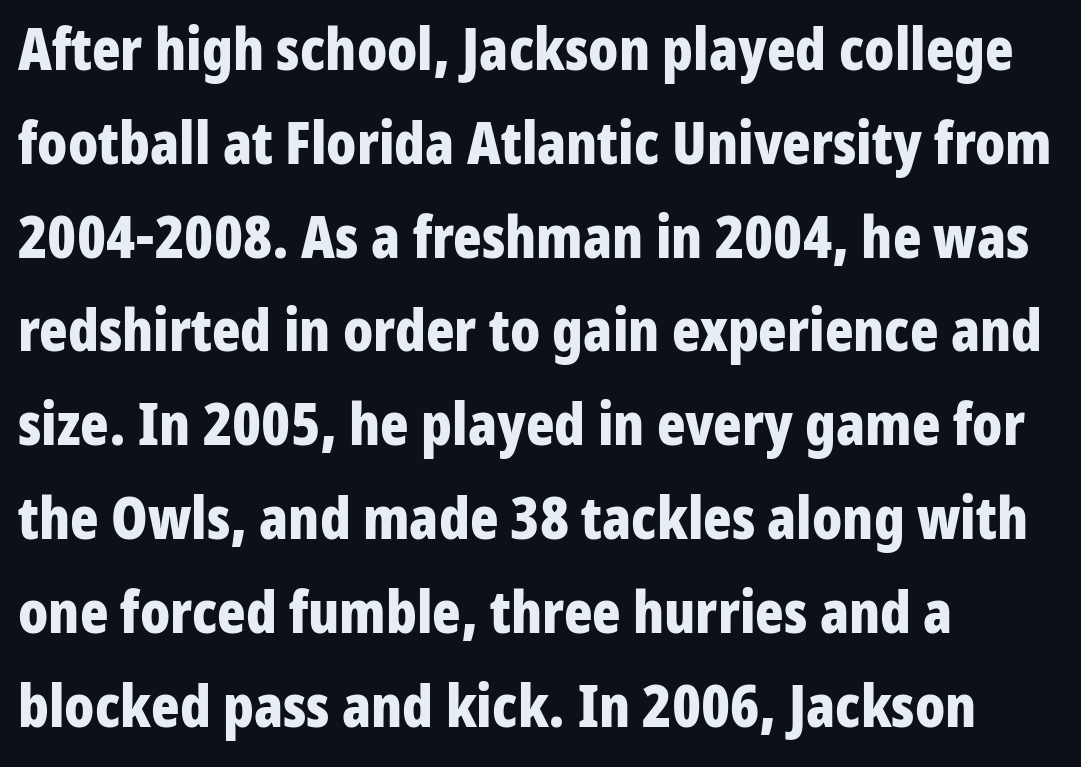
{"serif": "no", "italic": "no", "bold": "yes", "weight": "bold", "width": "condensed", "stroke_contrast": "low", "x_height": "medium", "monospaced": "no", "underline": "no", "align": "left", "line_spacing": "normal", "line_spacing_ratio": 1.59, "letter_spacing": "normal", "letter_spacing_em": 0.0, "glyph_px": 59}
